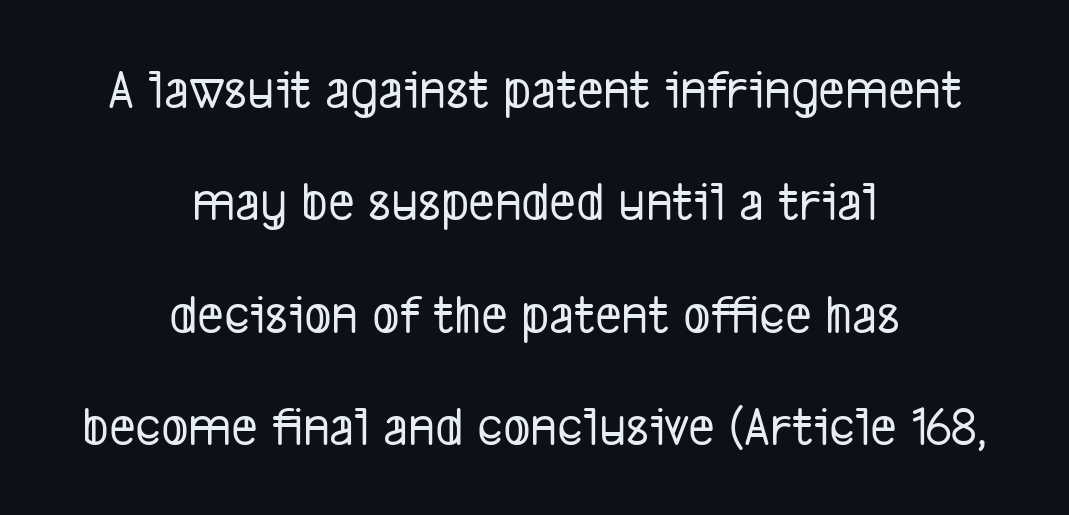
The image shows 57 px condensed sans-serif type; set centered, loose line spacing (1.97x), normal letter spacing, not underlined; low stroke contrast and a medium x-height.
